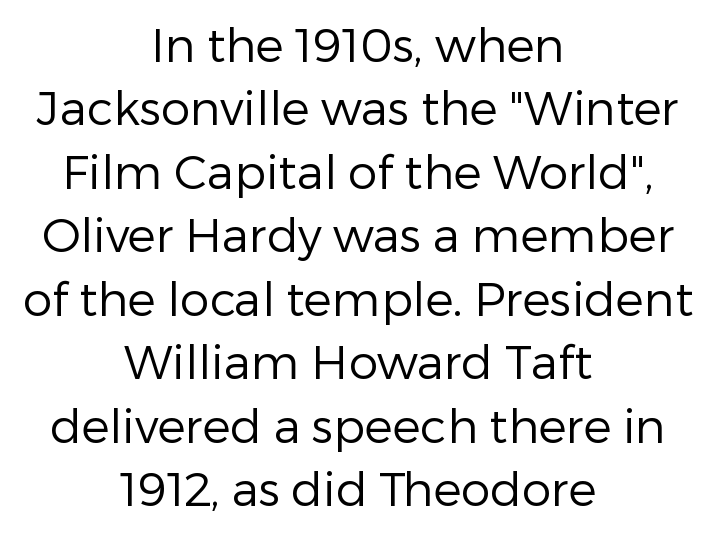
Q: Is the text bold? A: No.
Q: Is the text italic (slanted)? A: No, it is upright.
Q: Is the typeface a serif or a sans-serif typeface? A: Sans-serif.
Q: Is the text underlined? A: No.
Q: How is the paragraph aligned? A: Centered.
Q: Is the spacing between letters normal or unusually wide? A: Normal.
Q: Is the spacing between lines tight, normal or loose? A: Normal.
Q: Width (condensed, normal, or wide)? A: Normal.
Q: Stroke contrast? A: Low.
Q: x-height? A: Medium.
Q: Monospaced? A: No.
